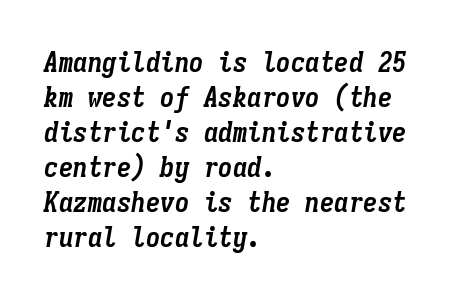
The image shows 29 px semibold, condensed type, italic (leaning right), monospaced; set left-aligned, line spacing 1.21x, normal letter spacing, not underlined; low stroke contrast and a medium x-height.
